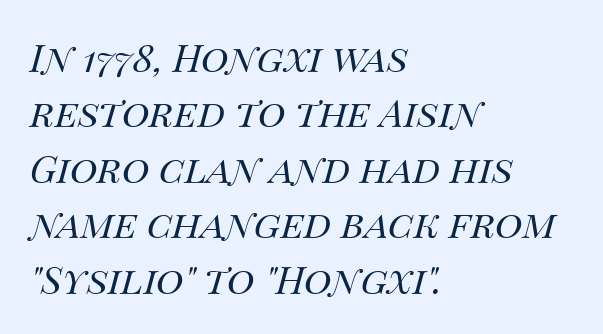
The image shows 38 px regular-weight type, italic (leaning right); set left-aligned, normal line spacing (1.46x), normal letter spacing, not underlined; medium stroke contrast and a large x-height.
